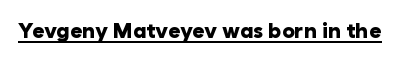
Q: Is the text bold? A: Yes.
Q: Is the text italic (slanted)? A: No, it is upright.
Q: Is the text underlined? A: Yes.
Q: Is the spacing between letters normal or unusually wide? A: Normal.
